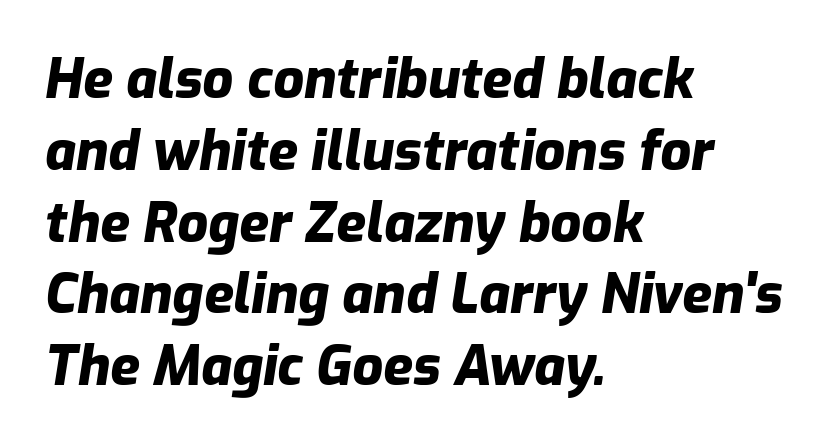
The image shows 54 px heavy type, italic (leaning right); set left-aligned, normal line spacing (1.33x), normal letter spacing, not underlined; low stroke contrast and a medium x-height.
